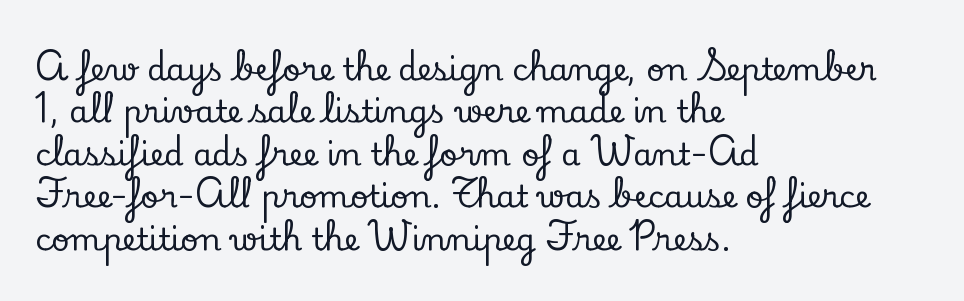
The image shows 31 px serif type, upright; set left-aligned, normal line spacing (1.37x), normal letter spacing, not underlined; low stroke contrast and a small x-height.
